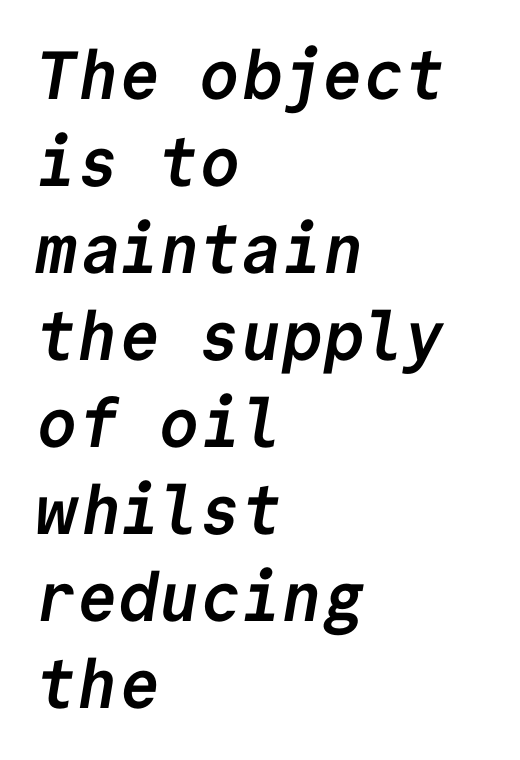
Q: Is the text bold? A: Yes.
Q: Is the typeface a serif or a sans-serif typeface? A: Sans-serif.
Q: Is the text underlined? A: No.
Q: How is the paragraph aligned? A: Left-aligned.
Q: Is the spacing between letters normal or unusually wide? A: Normal.
Q: Is the spacing between lines tight, normal or loose? A: Normal.
Q: Width (condensed, normal, or wide)? A: Normal.
Q: Stroke contrast? A: Low.
Q: x-height? A: Medium.
Q: Monospaced? A: Yes.
